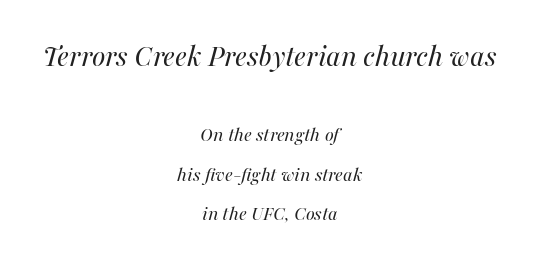
Q: Is the text bold? A: No.
Q: Is the text italic (slanted)? A: Yes, it leans right by about 16 degrees.
Q: Is the text underlined? A: No.
Q: How is the paragraph aligned? A: Centered.
Q: Is the spacing between letters normal or unusually wide? A: Normal.
Q: Which block of text is set in a larger size, the first (top) or the second (bottom)? A: The first (top) one.
Q: Width (condensed, normal, or wide)? A: Normal.
Q: Stroke contrast? A: Medium.
Q: x-height? A: Medium.
Q: Monospaced? A: No.
